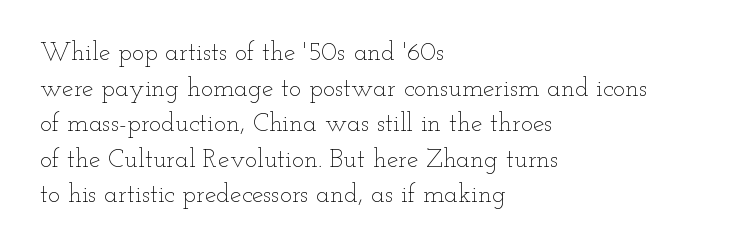
The image shows 26 px text type, upright; set left-aligned, normal line spacing (1.37x), normal letter spacing, not underlined.
